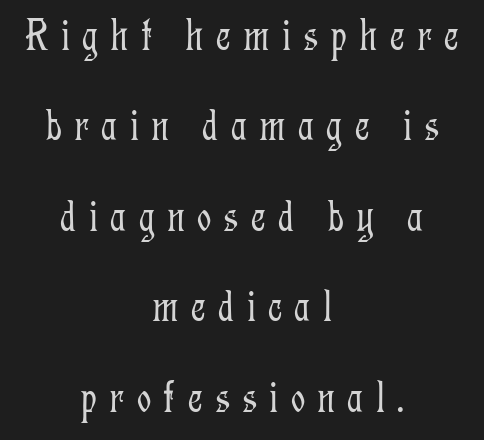
Q: Is the text bold? A: No.
Q: Is the text italic (slanted)? A: No, it is upright.
Q: Is the typeface a serif or a sans-serif typeface? A: Serif.
Q: Is the text underlined? A: No.
Q: How is the paragraph aligned? A: Centered.
Q: Is the spacing between letters normal or unusually wide? A: Unusually wide.
Q: Is the spacing between lines tight, normal or loose? A: Loose.
Q: Width (condensed, normal, or wide)? A: Condensed.
Q: Stroke contrast? A: Low.
Q: x-height? A: Medium.
Q: Monospaced? A: No.
